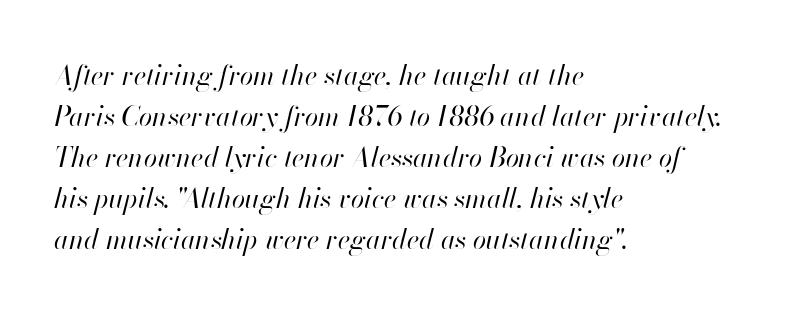
The image shows 27 px text type, italic (leaning right); set left-aligned, normal line spacing (1.52x), normal letter spacing, not underlined.
